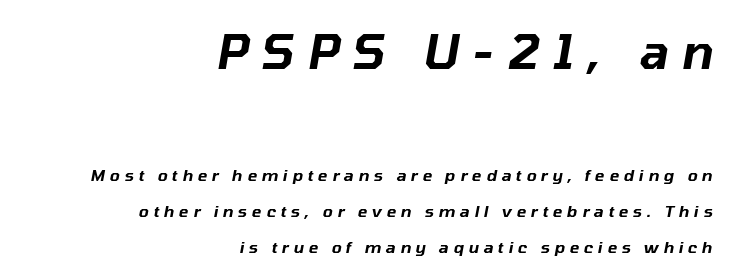
The image shows 47 px text type, italic (leaning right); set right-aligned, loose line spacing (2.24x), unusually wide letter spacing (+0.29 em), not underlined; the first (top) block is 2.94x larger; low stroke contrast and a medium x-height.
